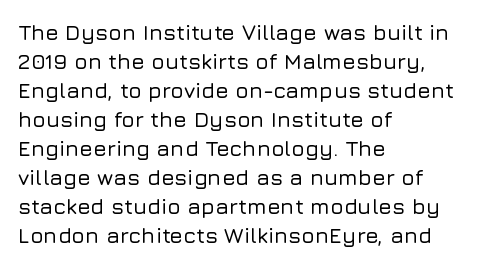
The image shows 22 px text type, upright; set left-aligned, normal line spacing (1.32x), normal letter spacing, not underlined.
